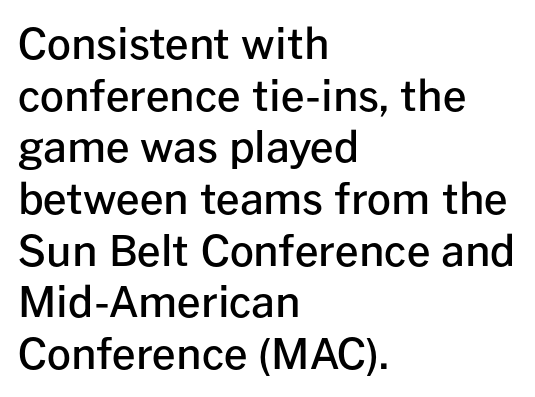
The image shows 42 px semibold sans-serif type, upright; set left-aligned, line spacing 1.23x, normal letter spacing, not underlined; low stroke contrast and a medium x-height.
